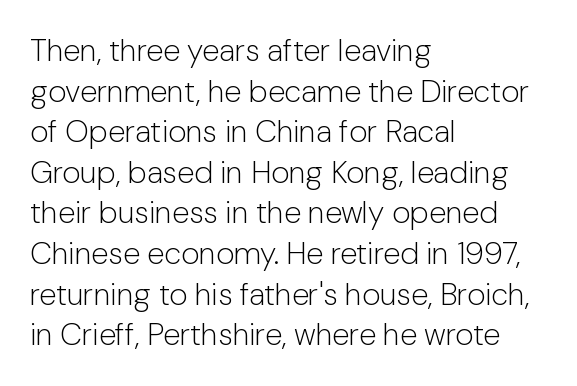
Q: Is the text bold? A: No.
Q: Is the text italic (slanted)? A: No, it is upright.
Q: Is the typeface a serif or a sans-serif typeface? A: Sans-serif.
Q: Is the text underlined? A: No.
Q: How is the paragraph aligned? A: Left-aligned.
Q: Is the spacing between letters normal or unusually wide? A: Normal.
Q: Is the spacing between lines tight, normal or loose? A: Normal.
Q: Width (condensed, normal, or wide)? A: Normal.
Q: Stroke contrast? A: Low.
Q: x-height? A: Medium.
Q: Monospaced? A: No.
